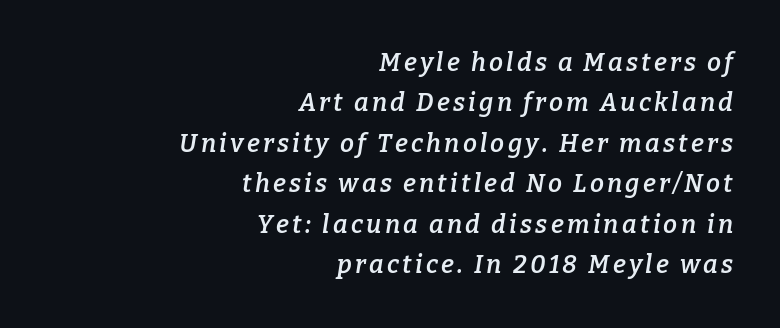
{"italic": "yes", "lean": "right", "slant_degrees": 9, "bold": "semi", "underline": "no", "align": "right", "line_spacing": "normal", "line_spacing_ratio": 1.62, "glyph_px": 25}
